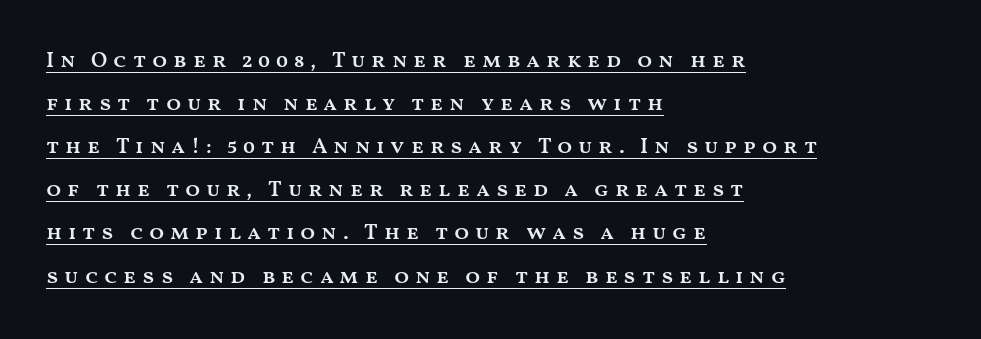
The image shows 22 px text type, upright; set left-aligned, loose line spacing (1.96x), unusually wide letter spacing (+0.26 em), underlined.
